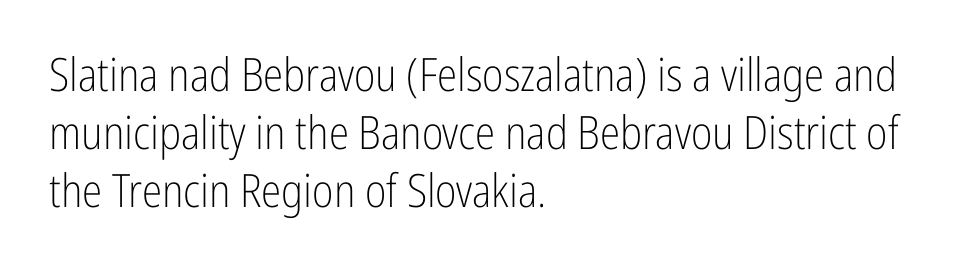
The image shows 46 px light, condensed sans-serif type, upright; set left-aligned, normal line spacing (1.26x), normal letter spacing, not underlined; low stroke contrast and a medium x-height.
